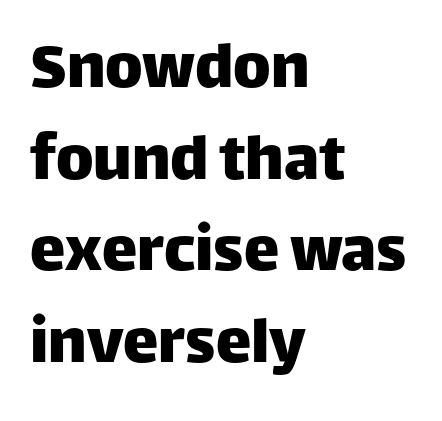
Q: Is the text italic (slanted)? A: No, it is upright.
Q: Is the typeface a serif or a sans-serif typeface? A: Sans-serif.
Q: Is the text underlined? A: No.
Q: How is the paragraph aligned? A: Left-aligned.
Q: Is the spacing between letters normal or unusually wide? A: Normal.
Q: Is the spacing between lines tight, normal or loose? A: Normal.
Q: Width (condensed, normal, or wide)? A: Normal.
Q: Stroke contrast? A: Low.
Q: x-height? A: Large.
Q: Monospaced? A: No.
